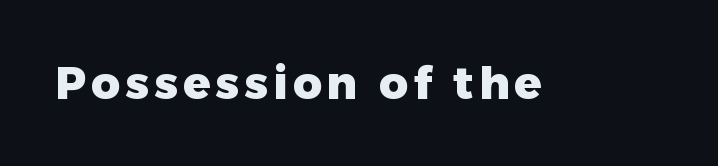
Q: Is the text bold? A: Yes.
Q: Is the text italic (slanted)? A: No, it is upright.
Q: Is the typeface a serif or a sans-serif typeface? A: Sans-serif.
Q: Is the text underlined? A: No.
Q: Width (condensed, normal, or wide)? A: Normal.
Q: Stroke contrast? A: Low.
Q: x-height? A: Medium.
Q: Monospaced? A: No.
